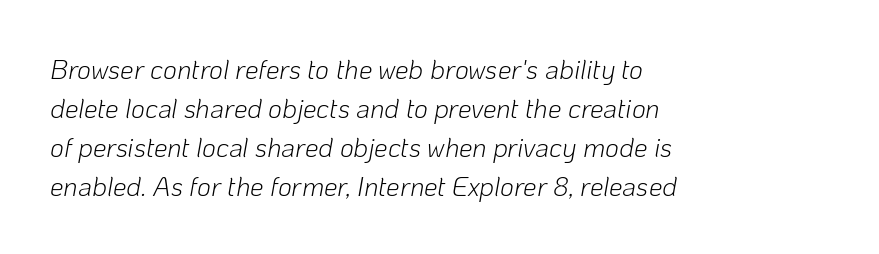
The image shows 27 px text type, italic (leaning right); set left-aligned, normal line spacing (1.45x), normal letter spacing, not underlined.
